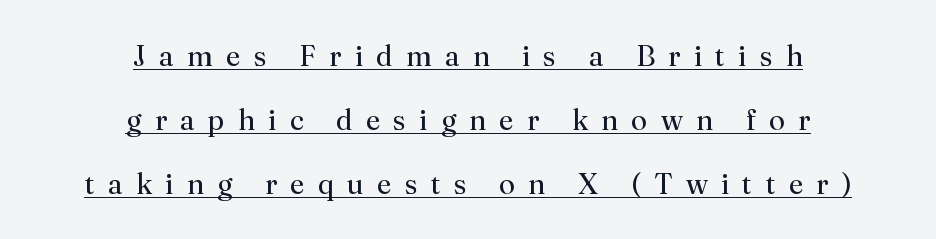
{"serif": "yes", "italic": "no", "bold": "no", "weight": "regular", "width": "normal", "stroke_contrast": "medium", "x_height": "small", "monospaced": "no", "underline": "yes", "align": "center", "line_spacing": "loose", "line_spacing_ratio": 2.2, "letter_spacing": "wide", "letter_spacing_em": 0.46, "glyph_px": 29}
